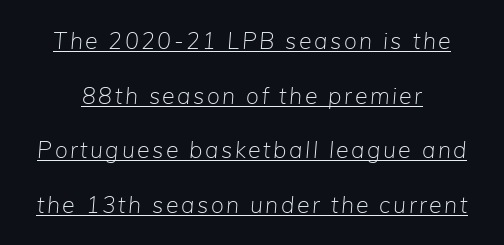
The lines are quadded center. A continuous stroke trails under the words, as in a hyperlink. Stems and bowls with no extra thickness — not bold. This block would shrink considerably if given ordinary leading; it's expanded now.
